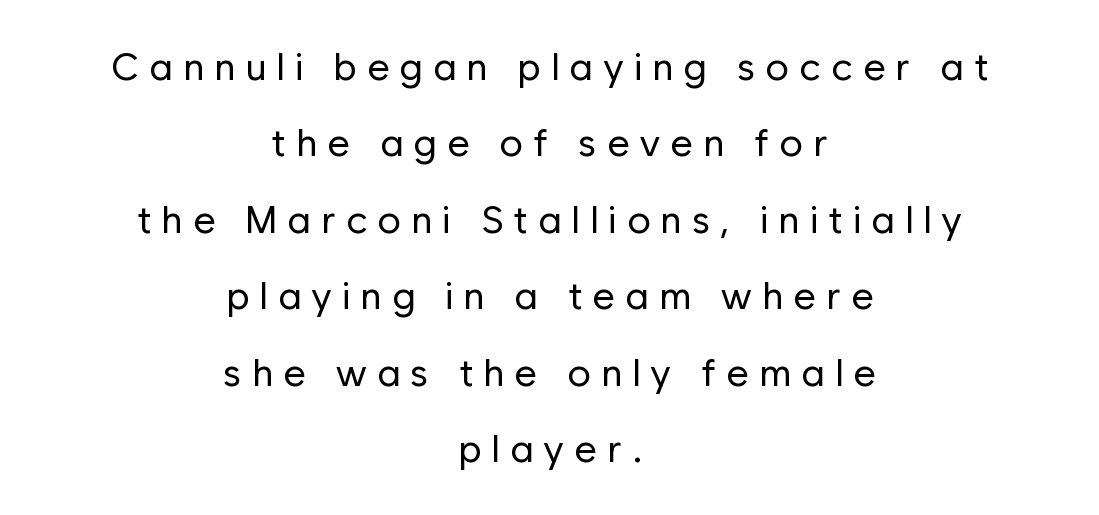
{"serif": "no", "italic": "no", "bold": "no", "weight": "regular", "width": "normal", "stroke_contrast": "low", "x_height": "medium", "monospaced": "no", "underline": "no", "align": "center", "line_spacing": "loose", "line_spacing_ratio": 1.96, "letter_spacing": "wide", "letter_spacing_em": 0.26, "glyph_px": 39}
